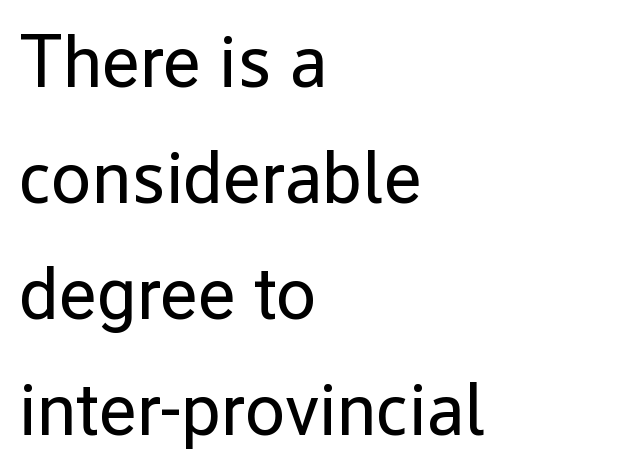
{"serif": "no", "italic": "no", "bold": "no", "weight": "regular", "width": "normal", "stroke_contrast": "low", "x_height": "medium", "monospaced": "no", "underline": "no", "align": "left", "line_spacing": "normal", "line_spacing_ratio": 1.59, "letter_spacing": "normal", "letter_spacing_em": 0.0, "glyph_px": 73}
